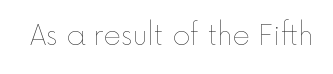
{"italic": "no", "bold": "no", "underline": "no", "letter_spacing": "normal", "letter_spacing_em": 0.0, "glyph_px": 27}
